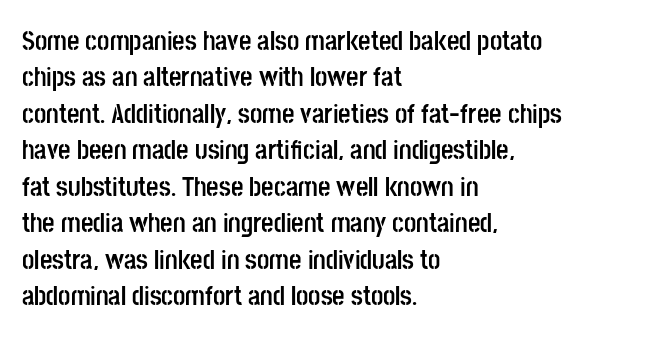
The lettering stays uniformly vertical, giving the passage a roman look. Letters rest on an invisible, unmarked baseline. This block has exactly the height ordinary leading produces. Spacing between characters is what you'd get straight out of the box. Notice how thick the strokes are: this is what a full bold looks like.
